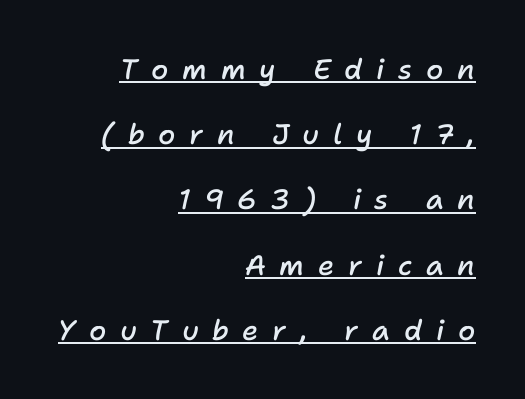
Emphasis is given by a line drawn under the lettering. Spacing between characters has been opened up far beyond the box default. These lines were composed using italics. Horizontal bands of white between lines are thick stripes. A fair bit of extra ink — the face is semibold, not bold.
